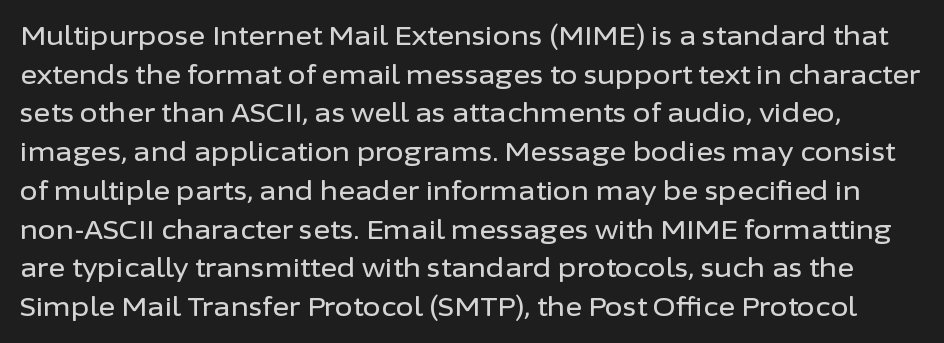
{"italic": "no", "underline": "no", "line_spacing": "normal", "line_spacing_ratio": 1.49, "letter_spacing": "normal", "letter_spacing_em": 0.0, "glyph_px": 26}
